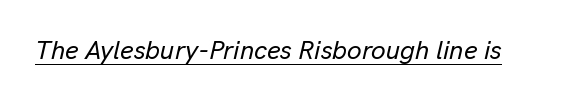
Q: Is the text italic (slanted)? A: Yes, it leans right by about 13 degrees.
Q: Is the text underlined? A: Yes.
Q: Is the spacing between letters normal or unusually wide? A: Normal.
